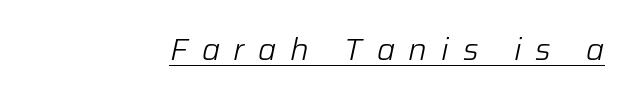
{"italic": "yes", "lean": "right", "slant_degrees": 12, "bold": "no", "weight": "light", "width": "normal", "stroke_contrast": "low", "x_height": "medium", "monospaced": "no", "underline": "yes", "align": "right", "letter_spacing": "wide", "letter_spacing_em": 0.45, "glyph_px": 31}
